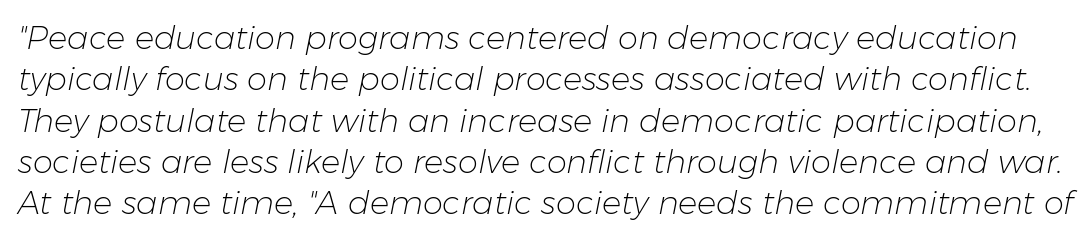
Q: Is the text bold? A: No.
Q: Is the text italic (slanted)? A: Yes, it leans right by about 11 degrees.
Q: Is the text underlined? A: No.
Q: Is the spacing between letters normal or unusually wide? A: Normal.
Q: Is the spacing between lines tight, normal or loose? A: Normal.
Q: Width (condensed, normal, or wide)? A: Normal.
Q: Stroke contrast? A: Low.
Q: x-height? A: Medium.
Q: Monospaced? A: No.
